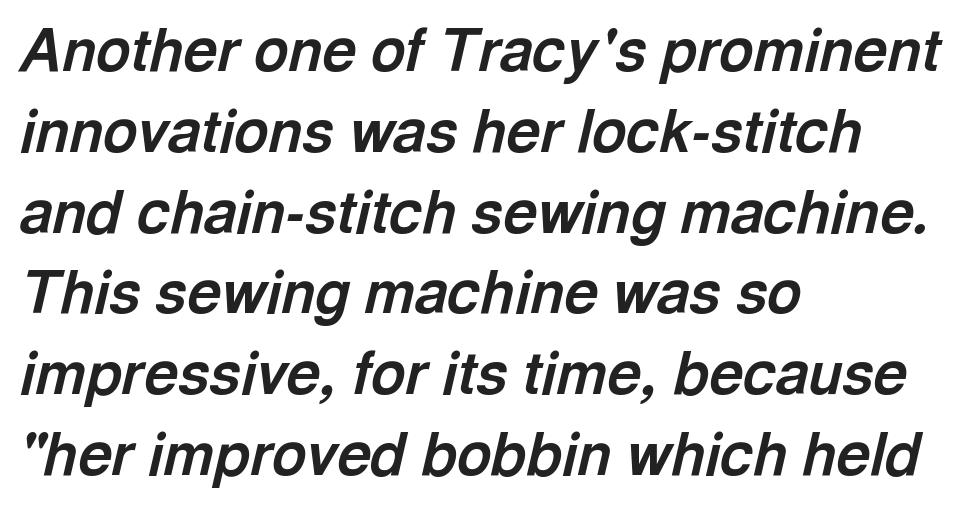
The image shows 59 px bold type, italic (leaning right); set left-aligned, normal line spacing (1.37x), normal letter spacing, not underlined; a medium x-height.
